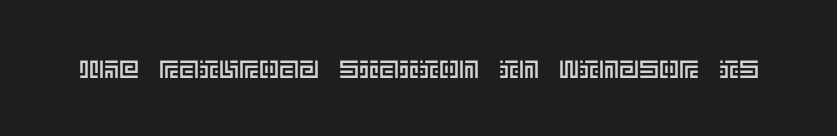
{"italic": "no", "underline": "no", "letter_spacing": "normal", "letter_spacing_em": 0.0, "glyph_px": 25}
